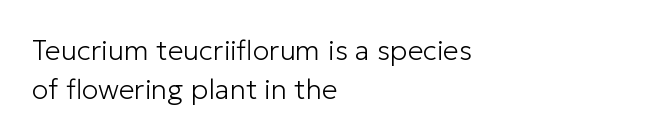
Do the characters align in a grid? No, the font is proportional. Unmarked baselines from the first word to the last. The face looks like a standard text weight, possibly lighter. Does the copy run flush right? No — it runs flush left.
